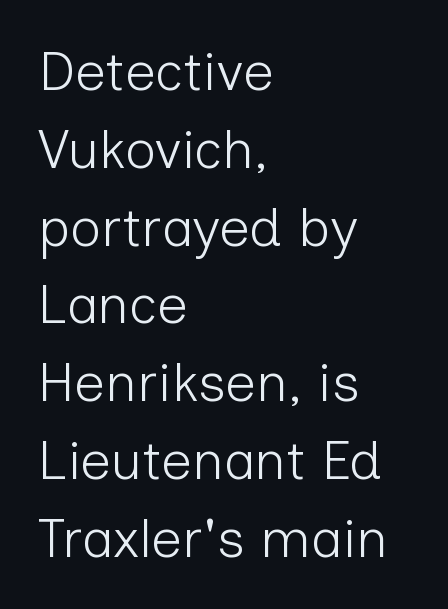
Q: Is the text bold? A: No.
Q: Is the text italic (slanted)? A: No, it is upright.
Q: Is the typeface a serif or a sans-serif typeface? A: Sans-serif.
Q: Is the text underlined? A: No.
Q: How is the paragraph aligned? A: Left-aligned.
Q: Is the spacing between letters normal or unusually wide? A: Normal.
Q: Is the spacing between lines tight, normal or loose? A: Normal.
Q: Width (condensed, normal, or wide)? A: Normal.
Q: Stroke contrast? A: Low.
Q: x-height? A: Medium.
Q: Monospaced? A: No.
